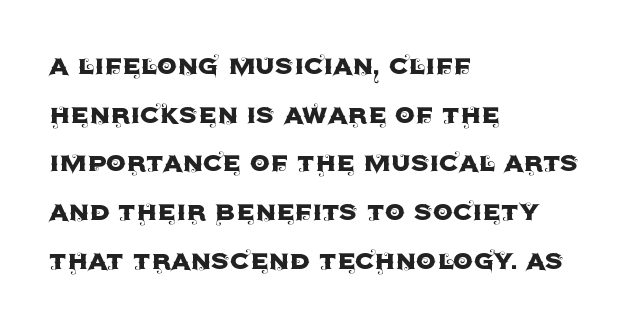
A sans-serif font was chosen for this passage. Every stem runs plumb, perpendicular to the baseline. Is this a fixed-width face? No — the glyphs have proportional, varying widths. The foot of each line stays bare and open. Layout note: lines flush left. Glyph-to-glyph distance matches everyday printed text.
